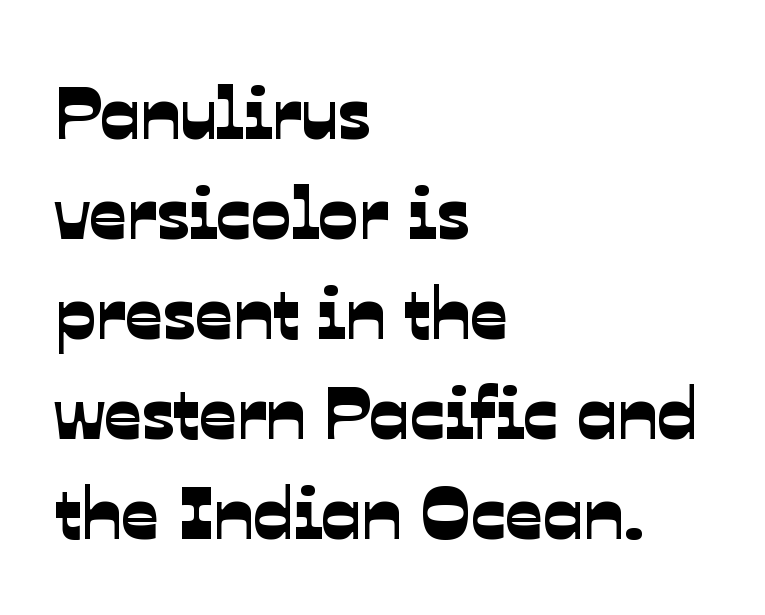
Q: Is the typeface a serif or a sans-serif typeface? A: Sans-serif.
Q: Is the text underlined? A: No.
Q: How is the paragraph aligned? A: Left-aligned.
Q: Is the spacing between letters normal or unusually wide? A: Normal.
Q: Is the spacing between lines tight, normal or loose? A: Normal.
Q: Width (condensed, normal, or wide)? A: Normal.
Q: Stroke contrast? A: Low.
Q: x-height? A: Medium.
Q: Monospaced? A: No.
